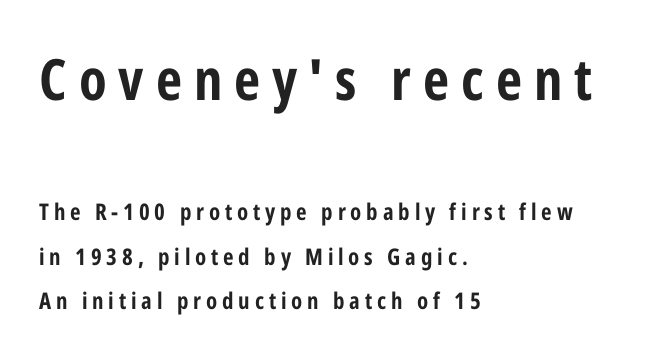
If you drew a ruler down the left edge, every line would touch it. Check under the words: just untouched page. Bold? Absolutely — the strokes are thick and heavy. Bigger letters appear in the top chunk; the bottom chunk is reduced. Each letter's strokes conclude bluntly, with no projecting serifs. The line-height multiplier appears high, well above default.
